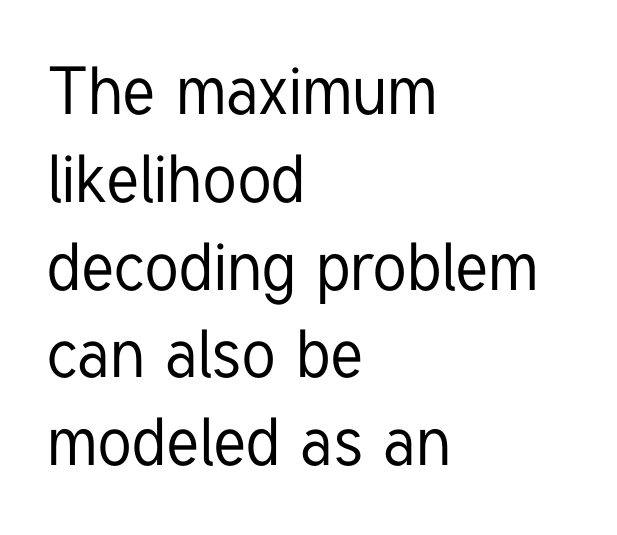
Q: Is the text italic (slanted)? A: No, it is upright.
Q: Is the typeface a serif or a sans-serif typeface? A: Sans-serif.
Q: Is the text underlined? A: No.
Q: How is the paragraph aligned? A: Left-aligned.
Q: Is the spacing between letters normal or unusually wide? A: Normal.
Q: Is the spacing between lines tight, normal or loose? A: Normal.
Q: Width (condensed, normal, or wide)? A: Condensed.
Q: Stroke contrast? A: Low.
Q: x-height? A: Medium.
Q: Monospaced? A: No.
